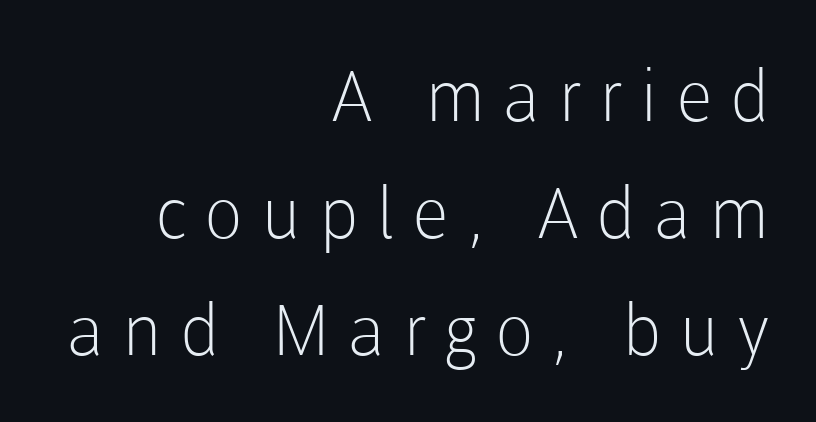
The image shows 71 px light sans-serif type, upright; set right-aligned, normal line spacing (1.65x), unusually wide letter spacing (+0.25 em), not underlined; low stroke contrast and a medium x-height.
